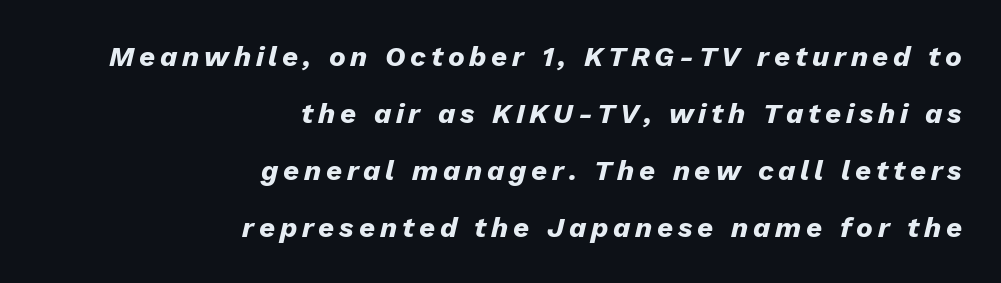
{"italic": "yes", "lean": "right", "slant_degrees": 13, "bold": "yes", "weight": "heavy", "width": "normal", "stroke_contrast": "low", "x_height": "medium", "monospaced": "no", "underline": "no", "align": "right", "line_spacing": "loose", "line_spacing_ratio": 2.03, "glyph_px": 28}
